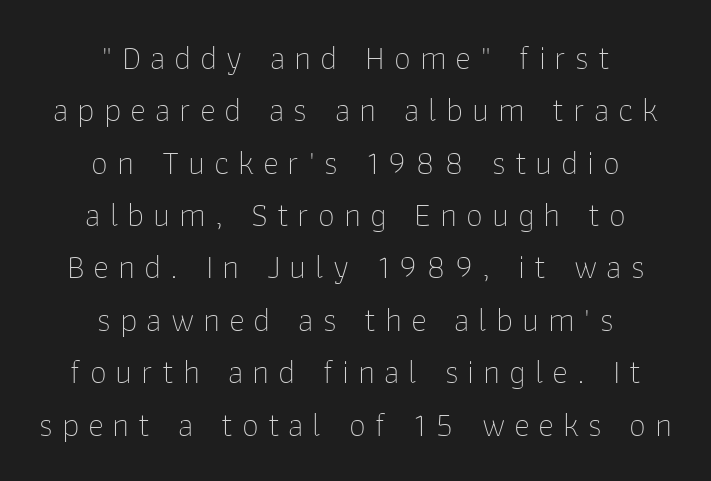
The image shows 34 px thin sans-serif type, upright; set centered, normal line spacing (1.54x), unusually wide letter spacing (+0.26 em), not underlined; low stroke contrast and a medium x-height.
